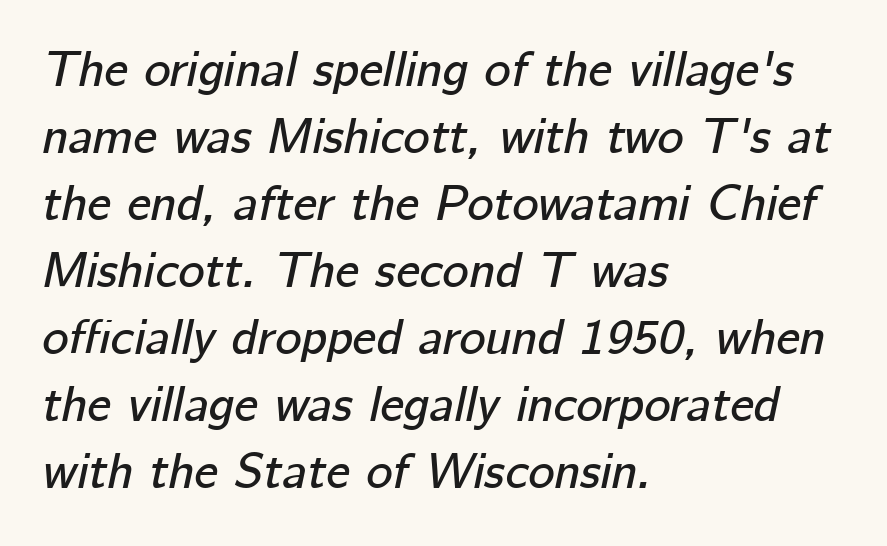
Each line starts at the same left margin while the right side varies. What's the leading like? Ordinary, nothing unusual. Would a proofreader flag this as italicized? Yes. Only glyphs here, with clear space below each row. Here the designer chose a conventional face with non-uniform glyph widths. The tracking reads as untouched default to a designer's eye.
